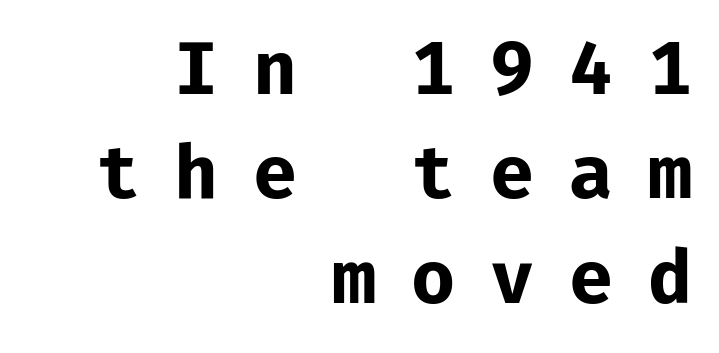
{"serif": "no", "italic": "no", "bold": "yes", "weight": "bold", "width": "normal", "stroke_contrast": "low", "x_height": "medium", "monospaced": "yes", "underline": "no", "align": "right", "line_spacing": "normal", "line_spacing_ratio": 1.45, "letter_spacing": "wide", "letter_spacing_em": 0.48, "glyph_px": 72}
